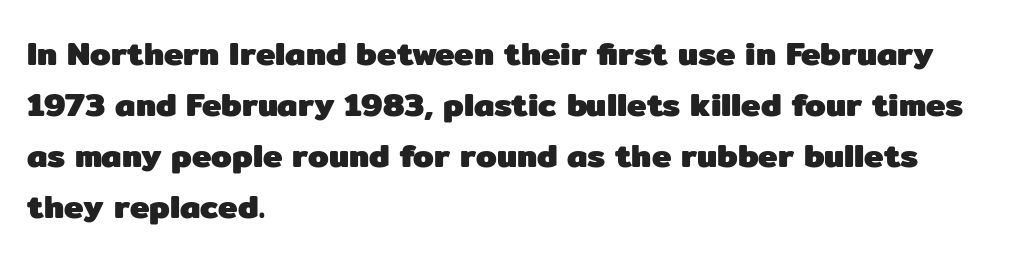
{"serif": "no", "italic": "no", "bold": "yes", "weight": "heavy", "width": "normal", "stroke_contrast": "low", "x_height": "medium", "monospaced": "no", "underline": "no", "align": "left", "line_spacing": "normal", "line_spacing_ratio": 1.55, "letter_spacing": "normal", "letter_spacing_em": 0.0, "glyph_px": 33}
